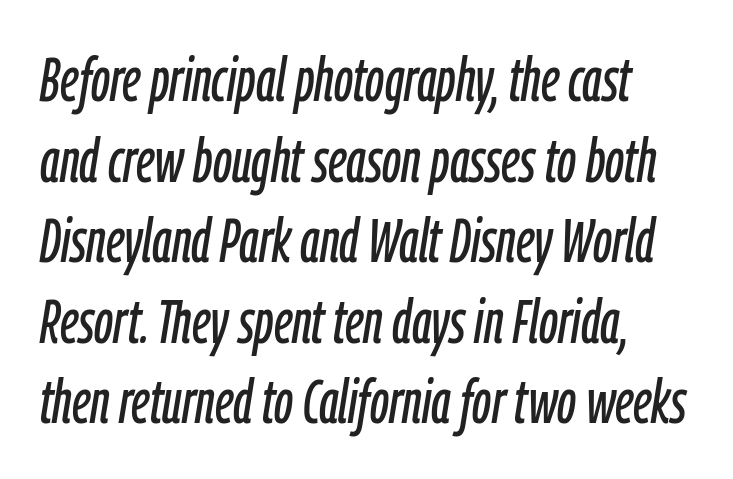
Q: Is the text italic (slanted)? A: Yes, it leans right by about 9 degrees.
Q: Is the text underlined? A: No.
Q: Is the spacing between letters normal or unusually wide? A: Normal.
Q: Is the spacing between lines tight, normal or loose? A: Normal.
Q: Width (condensed, normal, or wide)? A: Condensed.
Q: Stroke contrast? A: Low.
Q: x-height? A: Medium.
Q: Monospaced? A: No.
